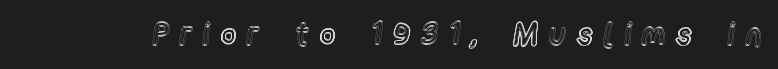
Q: Is the text italic (slanted)? A: Yes.
Q: Is the text underlined? A: No.
Q: Is the spacing between letters normal or unusually wide? A: Unusually wide.
Q: Width (condensed, normal, or wide)? A: Condensed.
Q: x-height? A: Medium.
Q: Monospaced? A: No.
